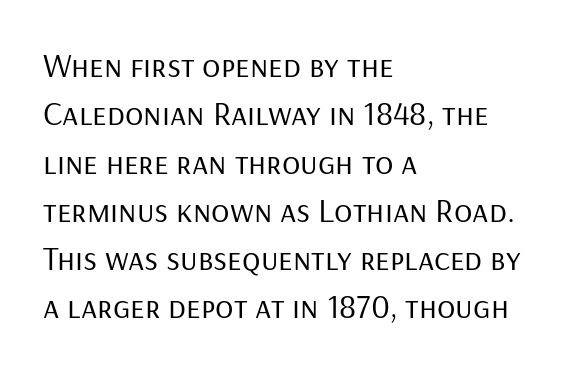
The image shows 34 px regular-weight sans-serif type, upright; set left-aligned, normal line spacing (1.42x), normal letter spacing, not underlined; low stroke contrast and a medium x-height.
